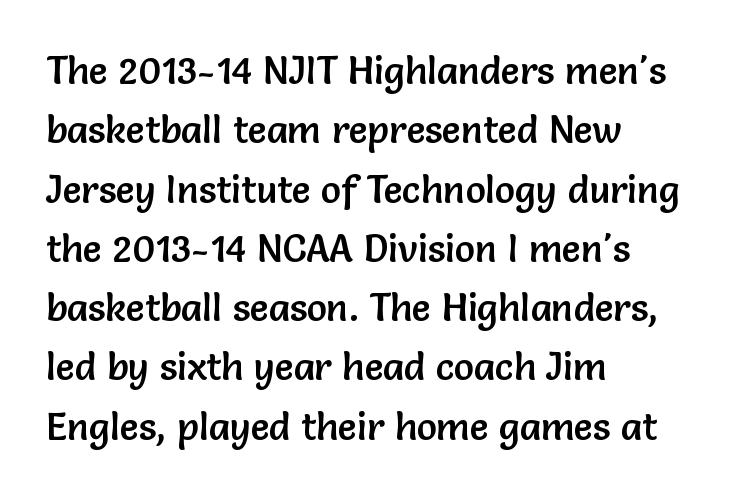
Q: Is the text italic (slanted)? A: No, it is upright.
Q: Is the typeface a serif or a sans-serif typeface? A: Sans-serif.
Q: Is the text underlined? A: No.
Q: How is the paragraph aligned? A: Left-aligned.
Q: Is the spacing between letters normal or unusually wide? A: Normal.
Q: Is the spacing between lines tight, normal or loose? A: Normal.
Q: Width (condensed, normal, or wide)? A: Normal.
Q: Stroke contrast? A: Low.
Q: x-height? A: Medium.
Q: Monospaced? A: No.
